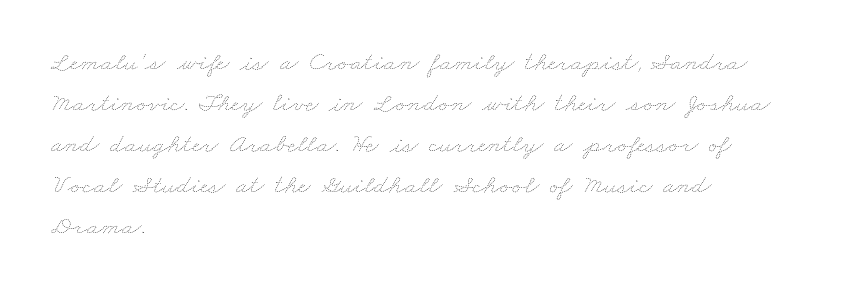
The image shows 27 px text type; set left-aligned, normal line spacing (1.52x), normal letter spacing, not underlined.
